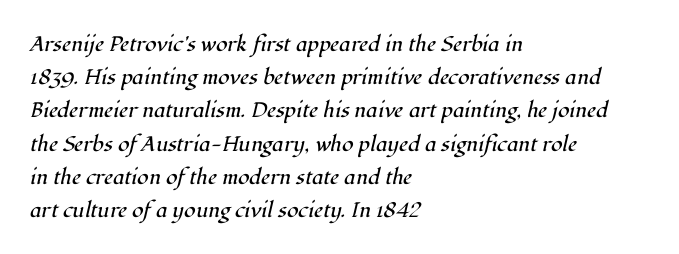
The image shows 21 px text type, italic (leaning right); set left-aligned, normal line spacing (1.58x), normal letter spacing, not underlined.
